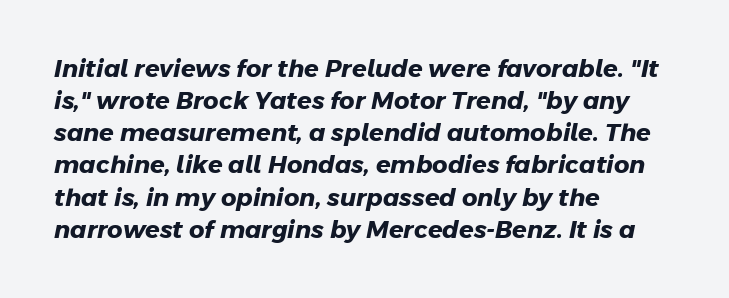
Q: Is the text bold? A: Yes.
Q: Is the text underlined? A: No.
Q: How is the paragraph aligned? A: Left-aligned.
Q: Is the spacing between letters normal or unusually wide? A: Normal.
Q: Is the spacing between lines tight, normal or loose? A: Normal.
